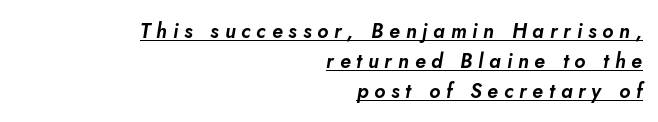
What stands out about the letter spacing? Its width — letters are far apart. Normally led — the rows are evenly, conventionally spaced. You can see a thin bar hugging the bottom of the glyphs. The font's italic variant was chosen for this text. The compositor pushed each line to the right boundary.
